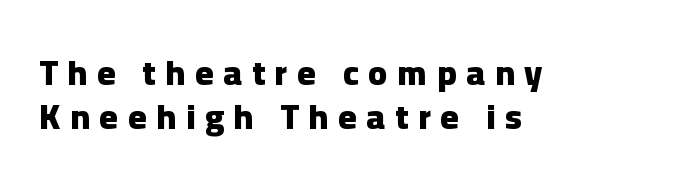
If you drew a ruler down the left edge, every line would touch it. The horizontal fit of the characters is loose and conspicuously gappy. Just letters on the line, the space beneath them empty. Is the type bold? Yes — the strokes are clearly thick and heavy. The block of text has a typical density, with ordinary space between rows.
